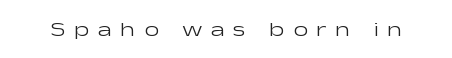
Do the letters lean? They stand straight. The type is letterspaced generously, with wide tracking. This rendering features lettering with no underline. Compared with a typical body face, this is equally light or lighter still.
